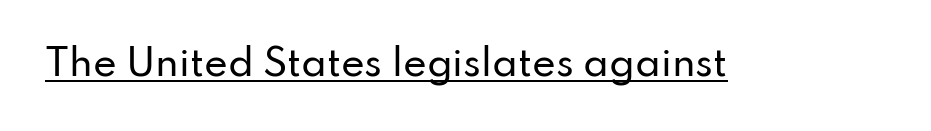
Q: Is the text italic (slanted)? A: No, it is upright.
Q: Is the typeface a serif or a sans-serif typeface? A: Sans-serif.
Q: Is the text underlined? A: Yes.
Q: Is the spacing between letters normal or unusually wide? A: Normal.
Q: Width (condensed, normal, or wide)? A: Normal.
Q: Stroke contrast? A: Low.
Q: x-height? A: Small.
Q: Monospaced? A: No.
